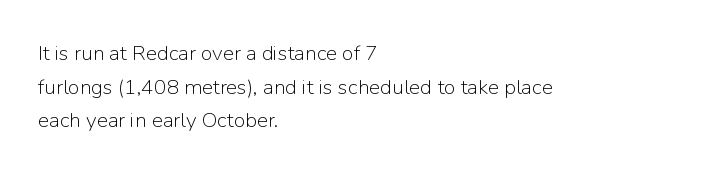
The image shows 21 px text type, upright; set left-aligned, normal line spacing (1.6x), normal letter spacing, not underlined.
